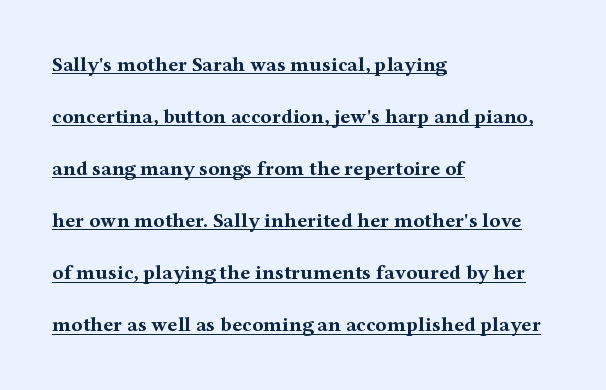
Q: Is the text bold? A: Yes.
Q: Is the text italic (slanted)? A: No, it is upright.
Q: Is the text underlined? A: Yes.
Q: How is the paragraph aligned? A: Left-aligned.
Q: Is the spacing between letters normal or unusually wide? A: Normal.
Q: Is the spacing between lines tight, normal or loose? A: Loose.
